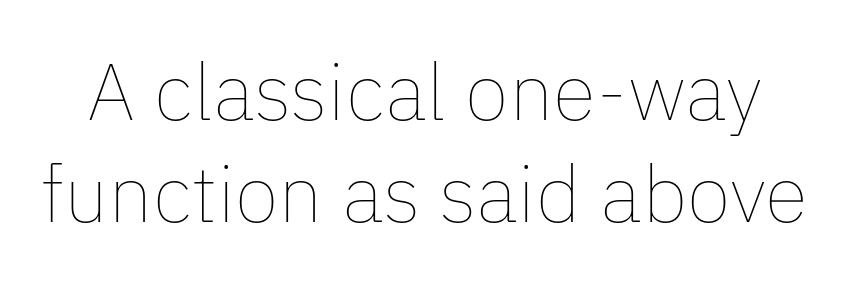
The image shows 80 px thin type, upright; set normal line spacing (1.28x), normal letter spacing, not underlined; low stroke contrast and a medium x-height.
